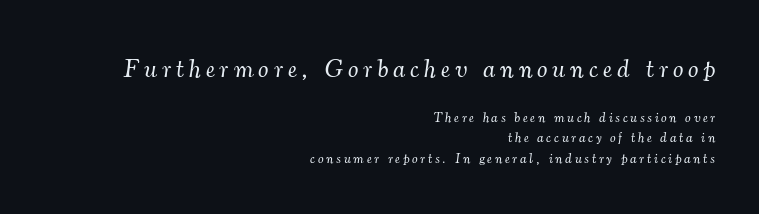
{"italic": "yes", "lean": "right", "slant_degrees": 7, "bold": "no", "underline": "no", "align": "right", "line_spacing": "normal", "line_spacing_ratio": 1.49, "letter_spacing": "wide", "letter_spacing_em": 0.2, "larger_block": "first", "size_ratio": 1.86, "glyph_px": 26}
